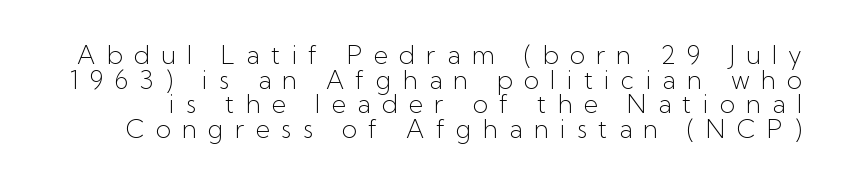
Q: Is the text bold? A: No.
Q: Is the text italic (slanted)? A: No, it is upright.
Q: Is the text underlined? A: No.
Q: Is the spacing between letters normal or unusually wide? A: Unusually wide.
Q: Is the spacing between lines tight, normal or loose? A: Tight.
